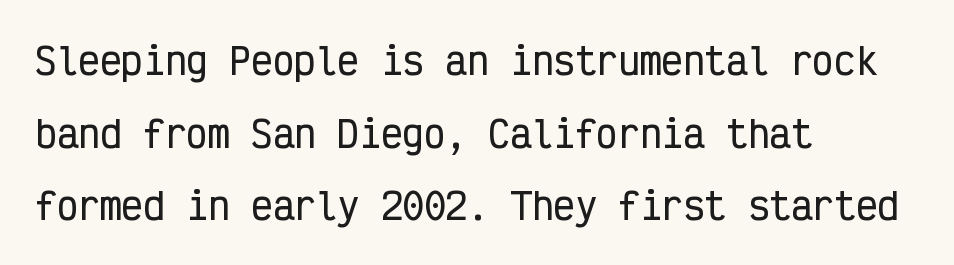
Q: Is the text italic (slanted)? A: No, it is upright.
Q: Is the typeface a serif or a sans-serif typeface? A: Sans-serif.
Q: Is the text underlined? A: No.
Q: How is the paragraph aligned? A: Left-aligned.
Q: Is the spacing between letters normal or unusually wide? A: Normal.
Q: Is the spacing between lines tight, normal or loose? A: Loose.
Q: Width (condensed, normal, or wide)? A: Condensed.
Q: Stroke contrast? A: Low.
Q: x-height? A: Medium.
Q: Monospaced? A: Yes.
